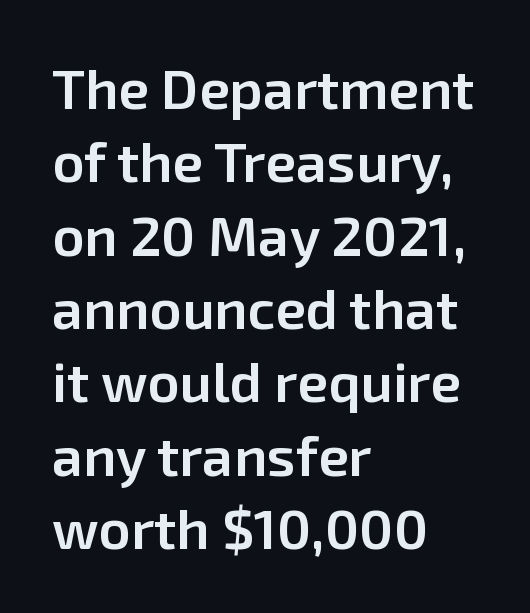
The space between consecutive lines is moderate. Characters remain perfectly vertical along every line. This sample uses a sans-serif face. This sample uses plain, unmodified letter spacing.
